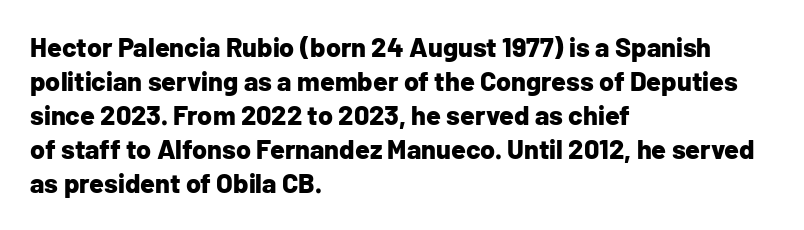
The image shows 27 px bold type, upright; set left-aligned, normal line spacing (1.26x), normal letter spacing, not underlined.
